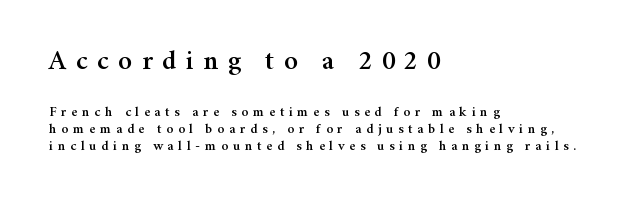
The image shows 28 px serif type, upright; set left-aligned, line spacing 1.23x, unusually wide letter spacing (+0.33 em), not underlined; the first (top) block is 2.0x larger; medium stroke contrast and a medium x-height.
